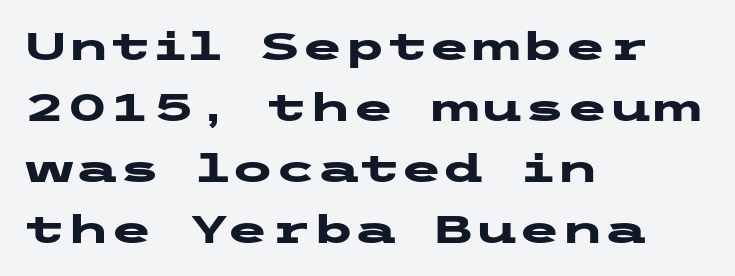
No word sits above an underline. Do the letters lean? They stand straight. The gaps between neighbouring characters are ordinary and unremarkable. Vertically, the passage feels balanced, rows spaced as you'd expect. This rendering employs a face without finishing strokes, i.e., a sans-serif. Does the weight exceed regular? Yes, all the way to bold.
